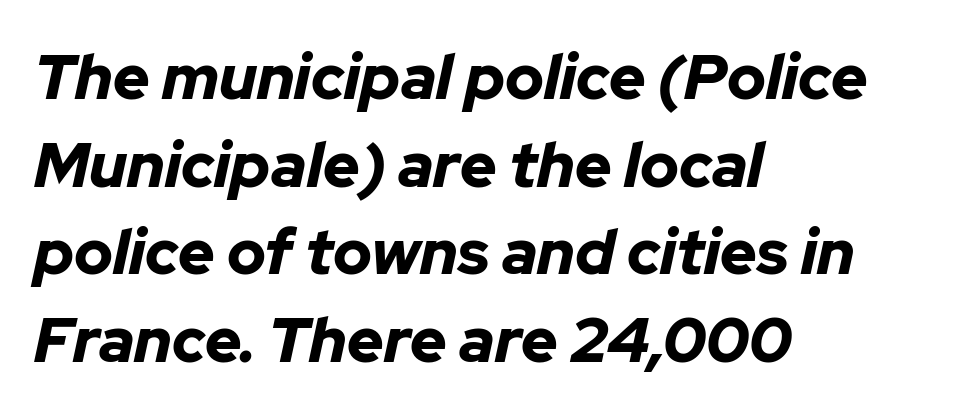
The image shows 63 px bold type, italic (leaning right); set left-aligned, normal line spacing (1.39x), normal letter spacing, not underlined; low stroke contrast and a medium x-height.
